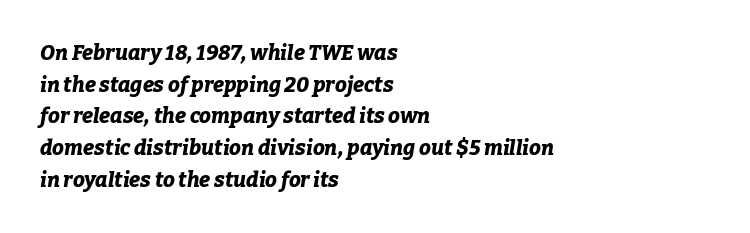
Horizontal bands of white between lines are of average thickness. Any mark beneath the type? The region is blank. These lines keep a tight, regular rhythm from letter to letter. Heavy, bold letterforms. The typesetter chose a ragged-right arrangement here. The specimen reads as italic at a glance.
